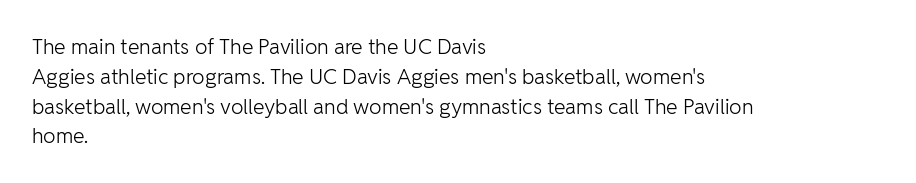
Q: Is the text bold? A: No.
Q: Is the text italic (slanted)? A: No, it is upright.
Q: Is the text underlined? A: No.
Q: How is the paragraph aligned? A: Left-aligned.
Q: Is the spacing between letters normal or unusually wide? A: Normal.
Q: Is the spacing between lines tight, normal or loose? A: Normal.
